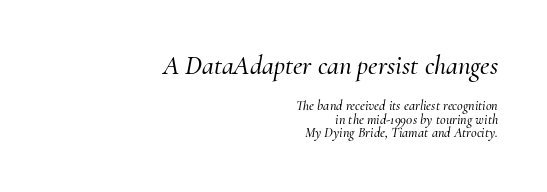
Line spacing here is tight. Default kerning and tracking; the words read as compact shapes. These two chunks differ in scale, with the top chunk taking the larger measure. Looking at the ascenders, they clearly lean. In CSS terms this would be text-align: right.
